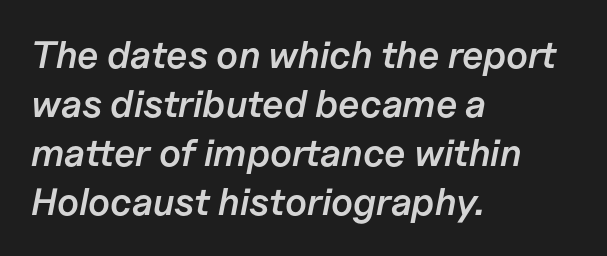
Q: Is the text bold? A: Semi-bold.
Q: Is the text italic (slanted)? A: Yes, it leans right by about 11 degrees.
Q: Is the text underlined? A: No.
Q: How is the paragraph aligned? A: Left-aligned.
Q: Is the spacing between letters normal or unusually wide? A: Normal.
Q: Is the spacing between lines tight, normal or loose? A: Normal.
Q: Width (condensed, normal, or wide)? A: Normal.
Q: Stroke contrast? A: Low.
Q: x-height? A: Medium.
Q: Monospaced? A: No.
